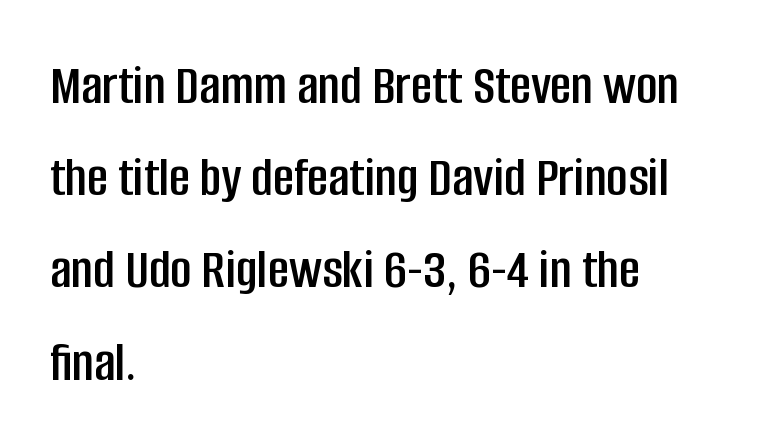
Q: Is the text italic (slanted)? A: No, it is upright.
Q: Is the typeface a serif or a sans-serif typeface? A: Sans-serif.
Q: Is the text underlined? A: No.
Q: How is the paragraph aligned? A: Left-aligned.
Q: Is the spacing between letters normal or unusually wide? A: Normal.
Q: Is the spacing between lines tight, normal or loose? A: Normal.
Q: Width (condensed, normal, or wide)? A: Condensed.
Q: Stroke contrast? A: Low.
Q: x-height? A: Large.
Q: Monospaced? A: No.
